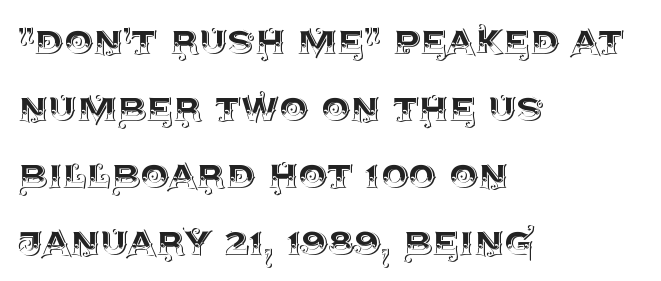
{"italic": "no", "width": "normal", "x_height": "large", "monospaced": "no", "underline": "no", "align": "left", "line_spacing": "normal", "line_spacing_ratio": 1.46, "letter_spacing": "normal", "letter_spacing_em": 0.0, "glyph_px": 46}
